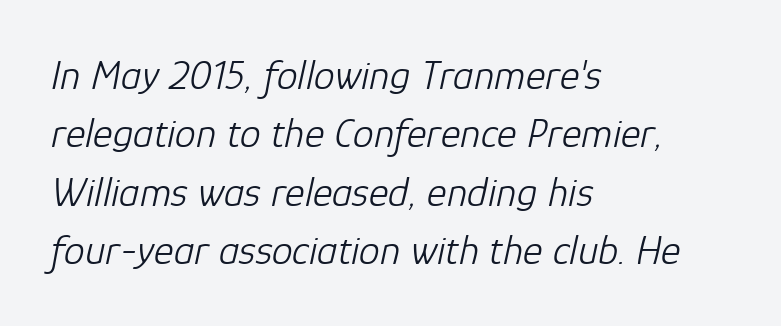
{"italic": "yes", "lean": "right", "slant_degrees": 12, "bold": "no", "weight": "light", "width": "normal", "stroke_contrast": "low", "x_height": "medium", "monospaced": "no", "underline": "no", "align": "left", "line_spacing": "normal", "line_spacing_ratio": 1.39, "letter_spacing": "normal", "letter_spacing_em": 0.0, "glyph_px": 42}
